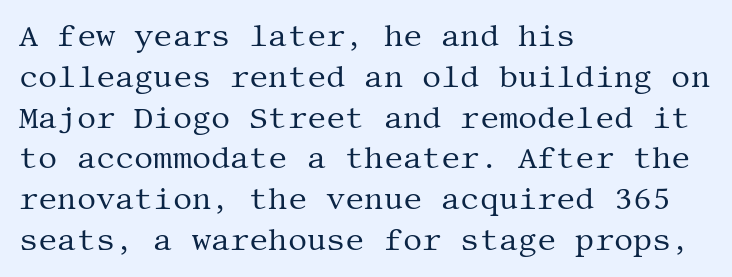
The image shows 30 px regular-weight serif type, upright; set left-aligned, normal line spacing (1.36x), normal letter spacing, not underlined; medium stroke contrast and a large x-height.
